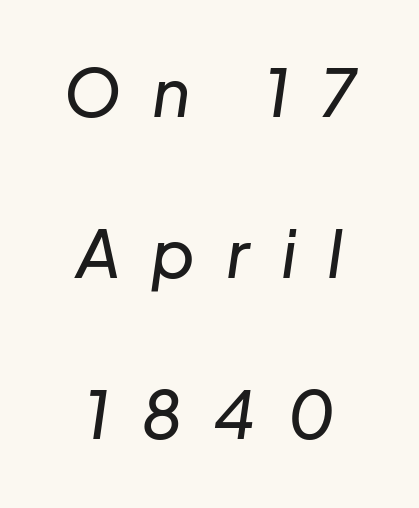
Q: Is the text italic (slanted)? A: Yes, it leans right by about 8 degrees.
Q: Is the text underlined? A: No.
Q: How is the paragraph aligned? A: Centered.
Q: Is the spacing between letters normal or unusually wide? A: Unusually wide.
Q: Is the spacing between lines tight, normal or loose? A: Loose.
Q: Width (condensed, normal, or wide)? A: Normal.
Q: Stroke contrast? A: Low.
Q: x-height? A: Medium.
Q: Monospaced? A: No.
